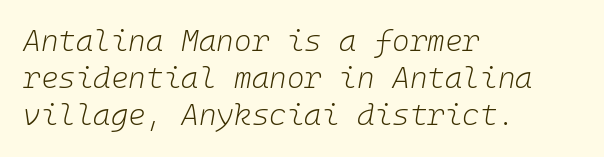
{"italic": "yes", "lean": "right", "slant_degrees": 10, "bold": "no", "weight": "light", "width": "normal", "stroke_contrast": "low", "x_height": "medium", "underline": "no", "align": "left", "line_spacing_ratio": 1.24, "letter_spacing": "normal", "letter_spacing_em": 0.0, "glyph_px": 30}
